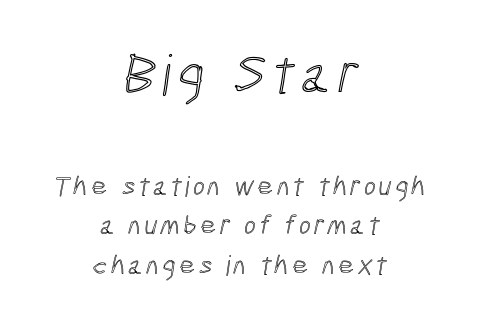
{"width": "condensed", "x_height": "medium", "monospaced": "no", "underline": "no", "align": "center", "line_spacing": "normal", "line_spacing_ratio": 1.41, "larger_block": "first", "size_ratio": 2.04, "glyph_px": 57}
